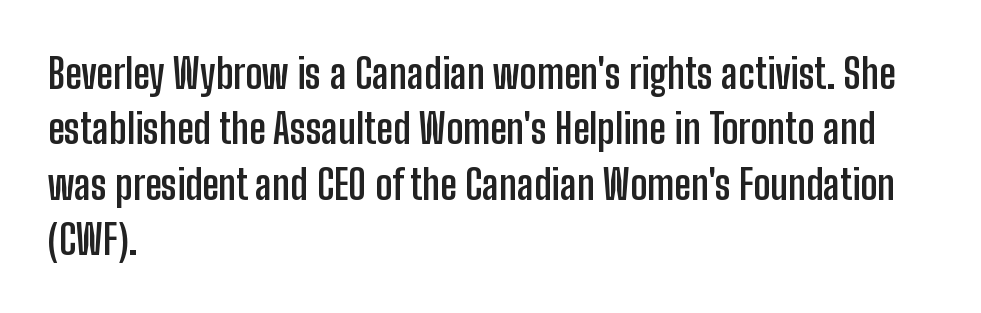
Q: Is the text bold? A: Yes.
Q: Is the text italic (slanted)? A: No, it is upright.
Q: Is the typeface a serif or a sans-serif typeface? A: Sans-serif.
Q: Is the text underlined? A: No.
Q: How is the paragraph aligned? A: Left-aligned.
Q: Is the spacing between letters normal or unusually wide? A: Normal.
Q: Is the spacing between lines tight, normal or loose? A: Normal.
Q: Width (condensed, normal, or wide)? A: Condensed.
Q: Stroke contrast? A: Low.
Q: x-height? A: Medium.
Q: Monospaced? A: No.
